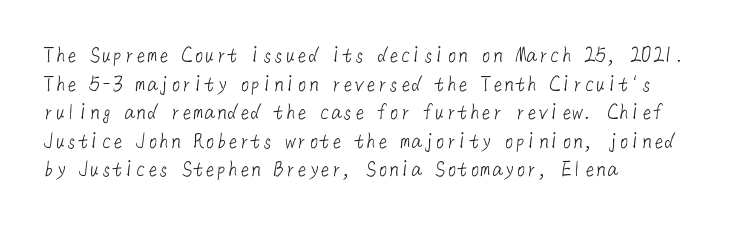
{"bold": "no", "underline": "no", "align": "left", "line_spacing_ratio": 1.24, "letter_spacing": "normal", "letter_spacing_em": 0.0, "glyph_px": 23}
